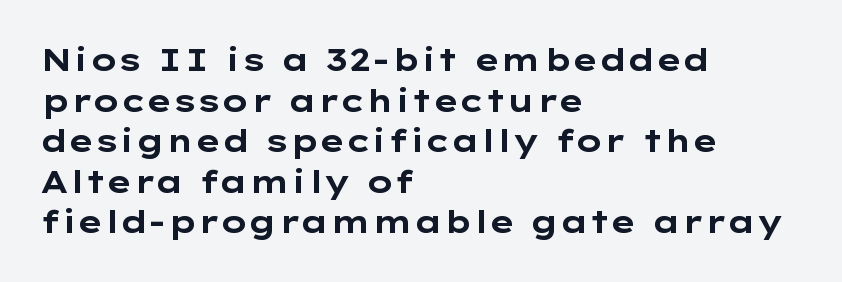
The image shows 31 px bold, wide sans-serif type, upright; set left-aligned, normal line spacing (1.31x), normal letter spacing, not underlined; low stroke contrast and a medium x-height.
